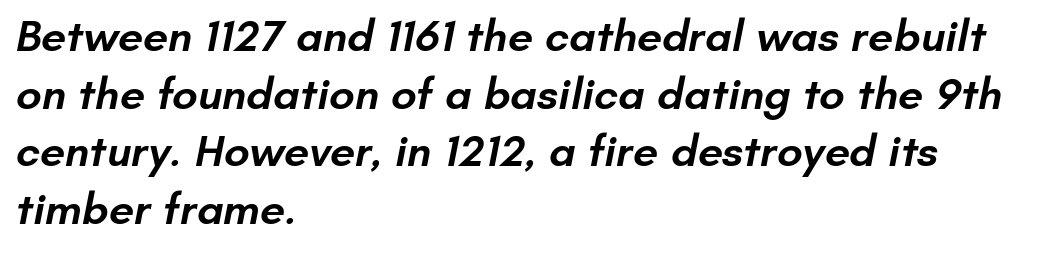
Q: Is the text bold? A: Semi-bold.
Q: Is the typeface a serif or a sans-serif typeface? A: Sans-serif.
Q: Is the text underlined? A: No.
Q: How is the paragraph aligned? A: Left-aligned.
Q: Is the spacing between letters normal or unusually wide? A: Normal.
Q: Is the spacing between lines tight, normal or loose? A: Normal.
Q: Width (condensed, normal, or wide)? A: Normal.
Q: Stroke contrast? A: Low.
Q: x-height? A: Small.
Q: Monospaced? A: No.
